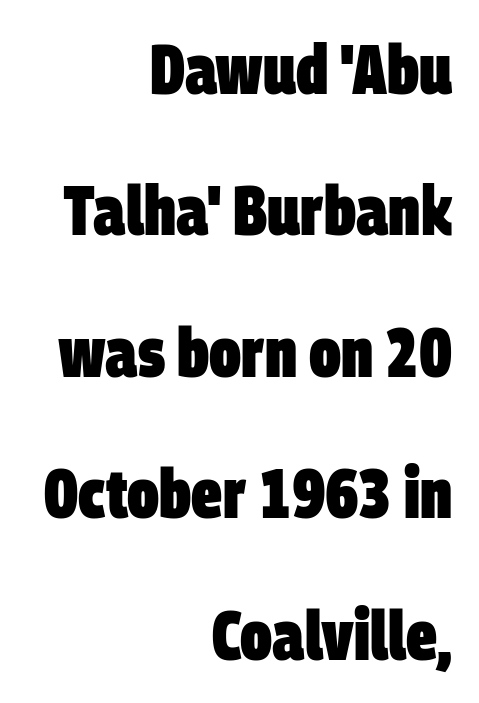
Q: Is the text bold? A: Yes.
Q: Is the typeface a serif or a sans-serif typeface? A: Sans-serif.
Q: Is the text underlined? A: No.
Q: How is the paragraph aligned? A: Right-aligned.
Q: Is the spacing between letters normal or unusually wide? A: Normal.
Q: Is the spacing between lines tight, normal or loose? A: Loose.
Q: Width (condensed, normal, or wide)? A: Condensed.
Q: Stroke contrast? A: Low.
Q: x-height? A: Large.
Q: Monospaced? A: No.
